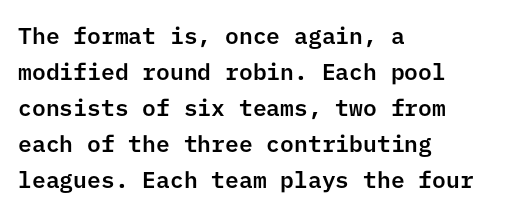
Q: Is the text italic (slanted)? A: No, it is upright.
Q: Is the text underlined? A: No.
Q: How is the paragraph aligned? A: Left-aligned.
Q: Is the spacing between letters normal or unusually wide? A: Normal.
Q: Is the spacing between lines tight, normal or loose? A: Normal.
